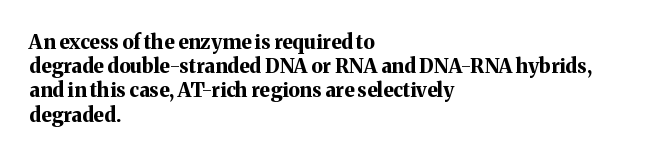
The image shows 20 px bold type, upright; set left-aligned, line spacing 1.21x, normal letter spacing, not underlined.
